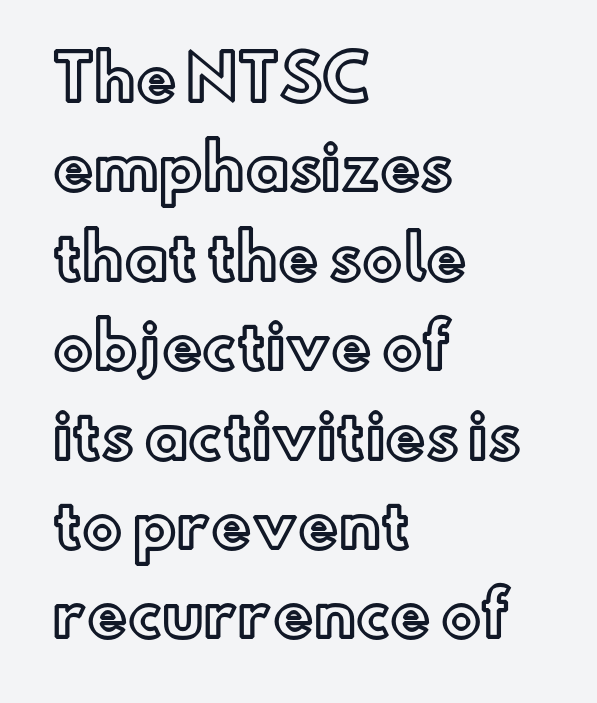
{"italic": "no", "width": "normal", "x_height": "small", "monospaced": "no", "underline": "no", "align": "left", "line_spacing": "normal", "line_spacing_ratio": 1.49, "letter_spacing": "normal", "letter_spacing_em": 0.0, "glyph_px": 60}
